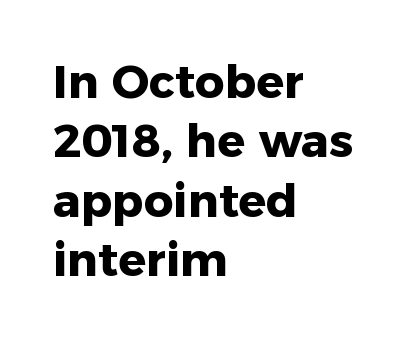
{"serif": "no", "italic": "no", "bold": "yes", "weight": "heavy", "width": "normal", "stroke_contrast": "low", "x_height": "medium", "monospaced": "no", "underline": "no", "align": "left", "line_spacing": "normal", "line_spacing_ratio": 1.29, "letter_spacing": "normal", "letter_spacing_em": 0.0, "glyph_px": 46}
